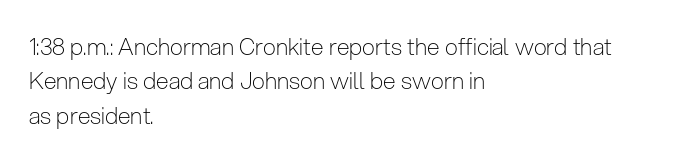
{"italic": "no", "bold": "no", "underline": "no", "align": "left", "line_spacing": "normal", "line_spacing_ratio": 1.5, "letter_spacing": "normal", "letter_spacing_em": 0.0, "glyph_px": 23}
